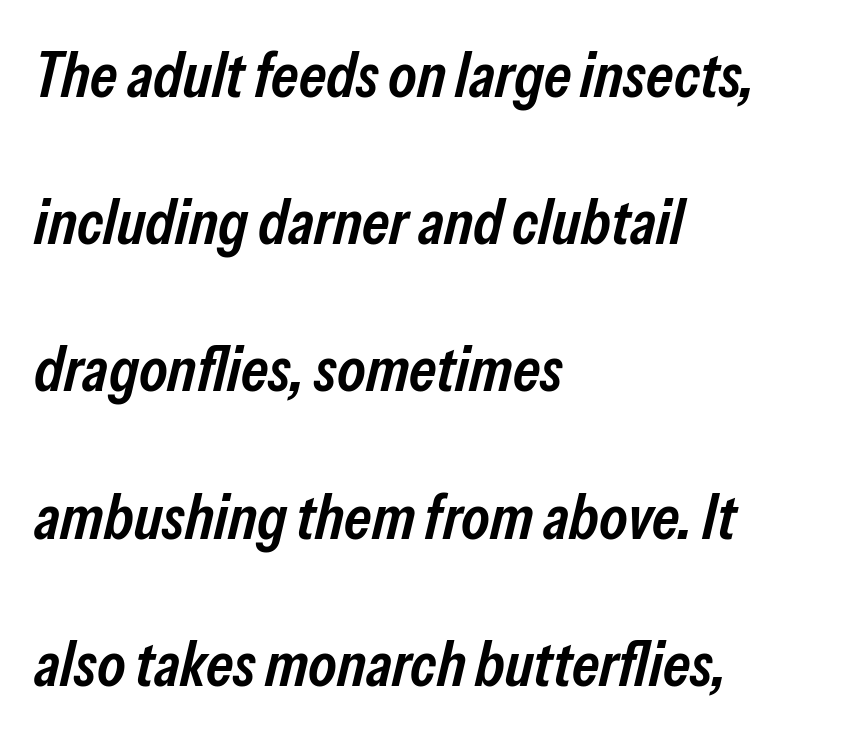
The image shows 64 px semibold, condensed type, italic (leaning right); set left-aligned, loose line spacing (2.3x), normal letter spacing, not underlined; low stroke contrast and a medium x-height.
